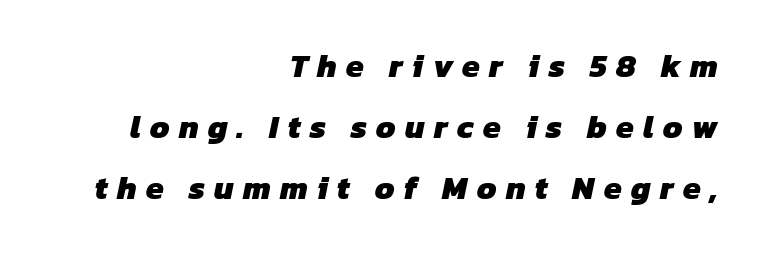
The image shows 32 px heavy sans-serif type; set right-aligned, loose line spacing (1.91x), unusually wide letter spacing (+0.29 em), not underlined; low stroke contrast and a medium x-height.
